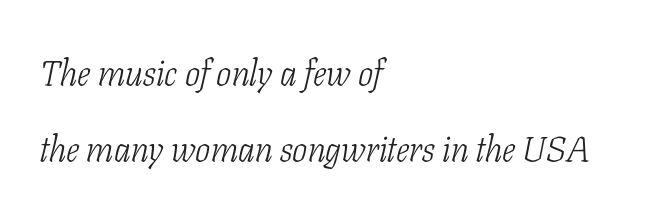
I'd call this a serif setting — the letters wear small feet. The space beneath each line is pristine and unruled. This is not heavy type; no bold has been used. The specimen reads as italic at a glance. The compositor pushed each line to the left boundary. What stands out about the letter spacing? Nothing — it is the standard amount.
